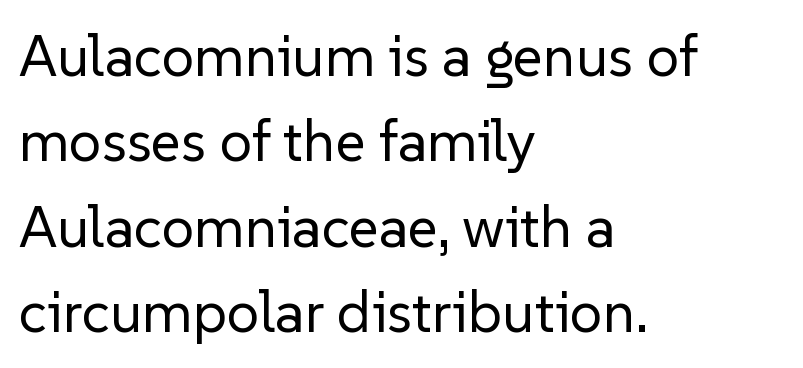
{"serif": "no", "italic": "no", "bold": "no", "weight": "regular", "width": "normal", "stroke_contrast": "low", "x_height": "medium", "monospaced": "no", "underline": "no", "align": "left", "line_spacing": "normal", "line_spacing_ratio": 1.47, "letter_spacing": "normal", "letter_spacing_em": 0.0, "glyph_px": 58}
